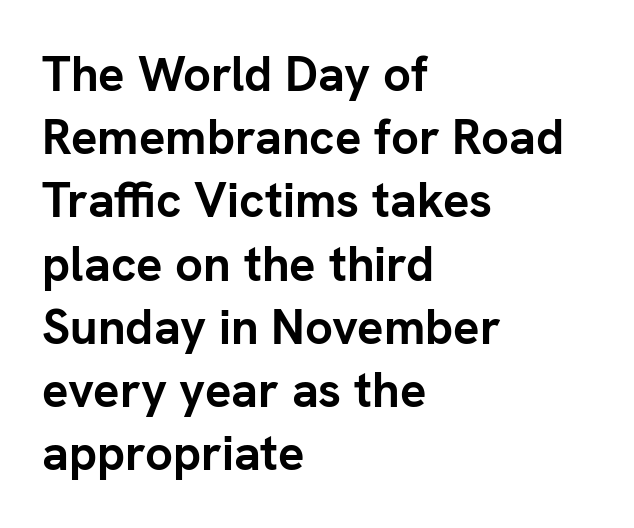
The image shows 49 px semibold sans-serif type, upright; set left-aligned, normal line spacing (1.29x), normal letter spacing, not underlined; low stroke contrast and a medium x-height.
